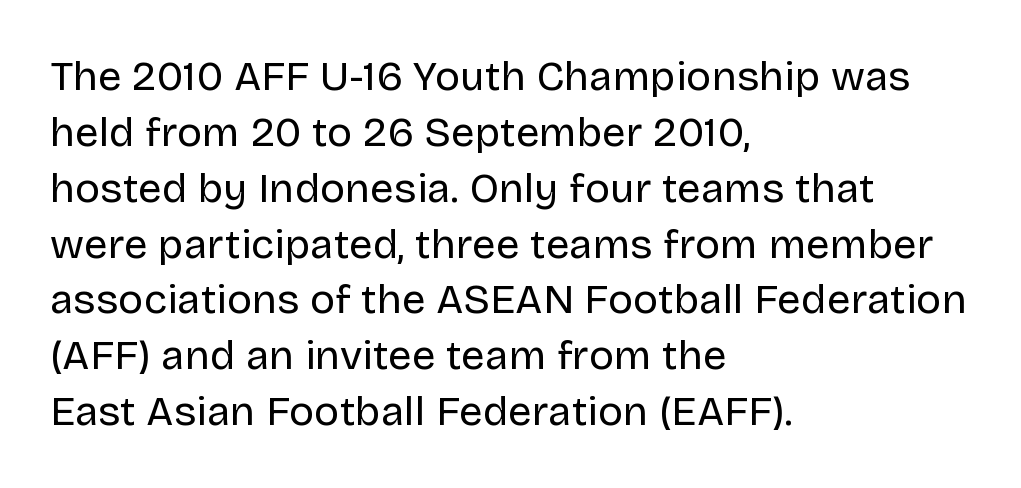
The image shows 42 px regular-weight sans-serif type, upright; set left-aligned, normal line spacing (1.33x), normal letter spacing, not underlined; low stroke contrast and a large x-height.
